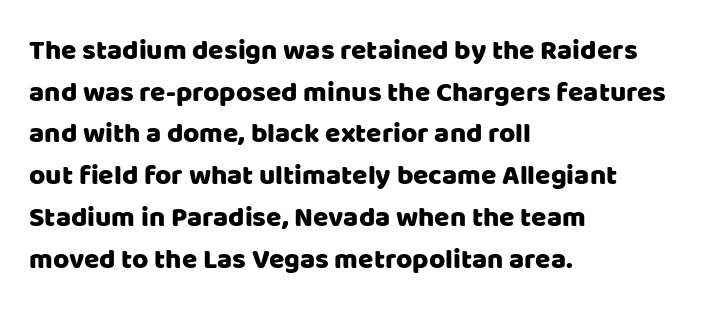
{"serif": "no", "italic": "no", "width": "normal", "stroke_contrast": "low", "x_height": "large", "monospaced": "no", "underline": "no", "align": "left", "line_spacing": "normal", "line_spacing_ratio": 1.49, "letter_spacing": "normal", "letter_spacing_em": 0.0, "glyph_px": 28}
